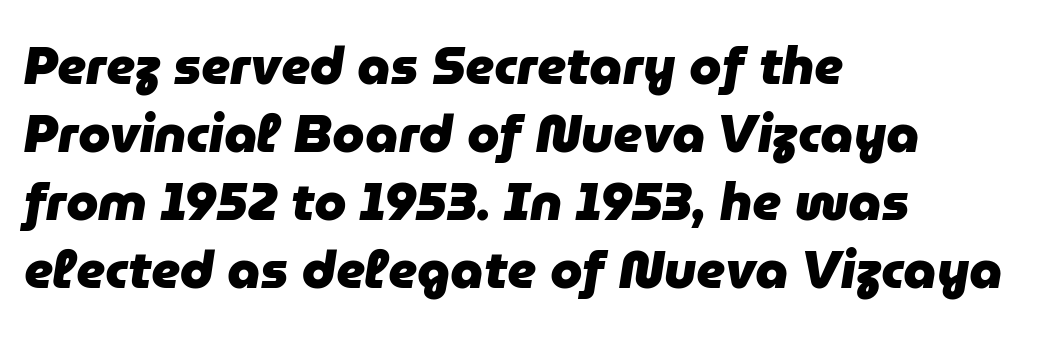
The image shows 52 px heavy type, italic (leaning right); set left-aligned, normal line spacing (1.31x), normal letter spacing, not underlined; low stroke contrast and a medium x-height.
